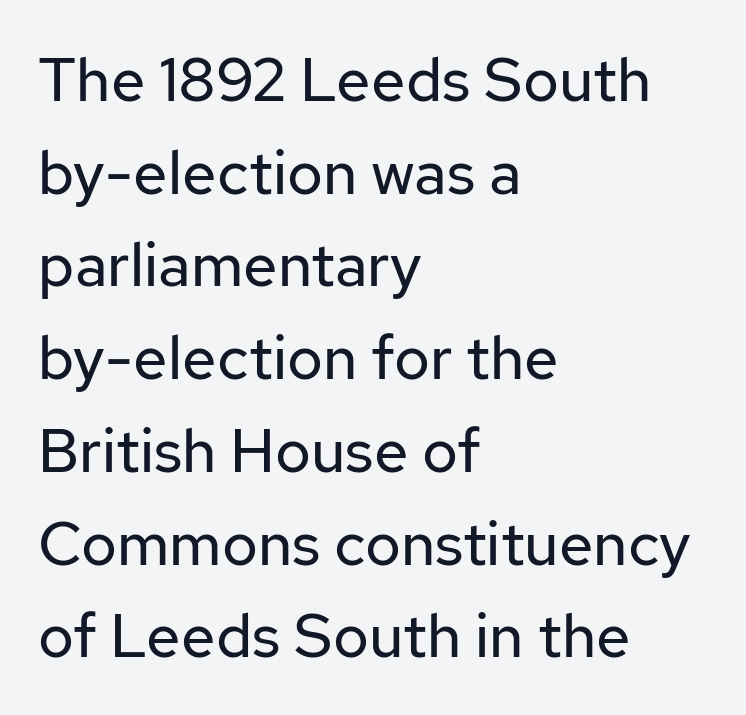
{"serif": "no", "italic": "no", "bold": "no", "weight": "regular", "width": "normal", "stroke_contrast": "low", "x_height": "medium", "monospaced": "no", "underline": "no", "align": "left", "line_spacing": "normal", "line_spacing_ratio": 1.52, "letter_spacing": "normal", "letter_spacing_em": 0.0, "glyph_px": 61}
